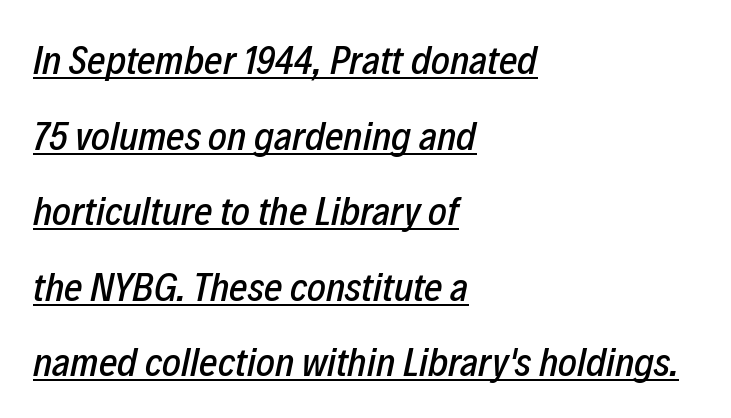
{"italic": "yes", "lean": "right", "slant_degrees": 12, "width": "condensed", "stroke_contrast": "low", "x_height": "medium", "monospaced": "no", "underline": "yes", "align": "left", "line_spacing_ratio": 1.89, "letter_spacing": "normal", "letter_spacing_em": 0.0, "glyph_px": 40}
